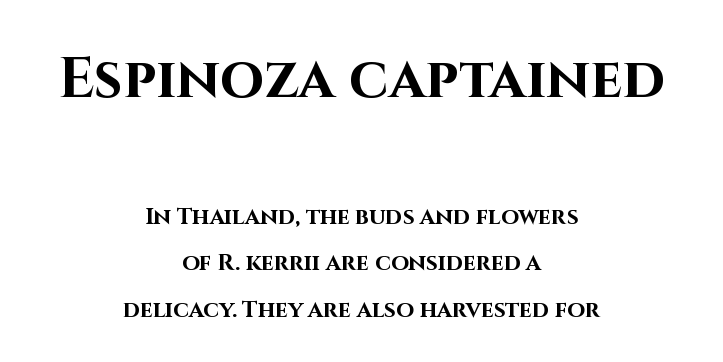
{"serif": "no", "italic": "no", "bold": "yes", "weight": "bold", "width": "normal", "stroke_contrast": "high", "x_height": "large", "monospaced": "no", "underline": "no", "align": "center", "line_spacing": "loose", "line_spacing_ratio": 2.02, "letter_spacing": "normal", "letter_spacing_em": 0.0, "larger_block": "first", "size_ratio": 2.48, "glyph_px": 57}
